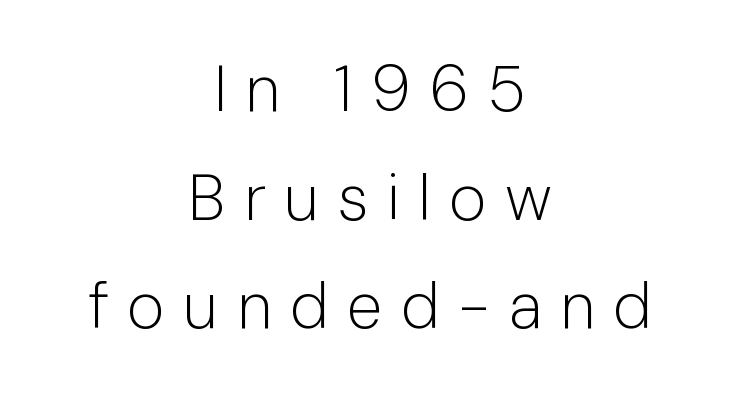
The cut favours lightness, reaching ordinary text weight at its darkest. Underline: absent. Every row of glyphs is offset so its center matches the block's center. Does the leading feel generous? No, just average. The passage shown is typed in a proportional face where columns would drift.
